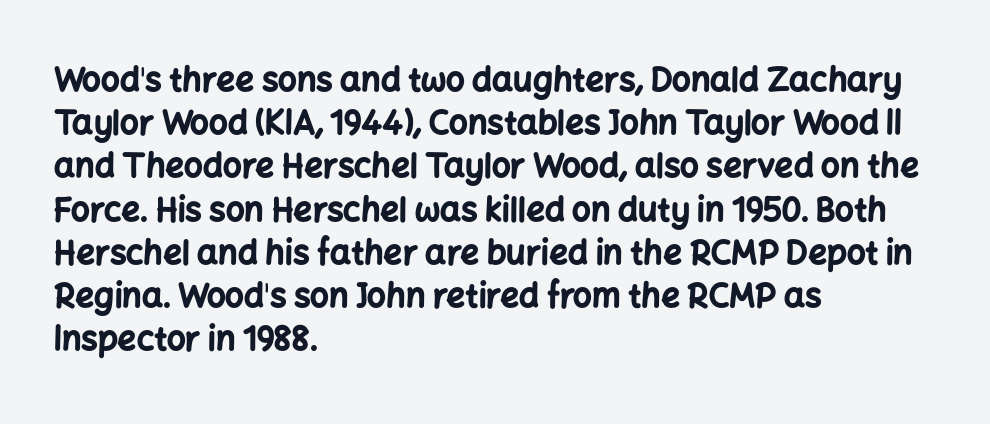
Q: Is the text bold? A: Yes.
Q: Is the text italic (slanted)? A: No, it is upright.
Q: Is the typeface a serif or a sans-serif typeface? A: Sans-serif.
Q: Is the text underlined? A: No.
Q: How is the paragraph aligned? A: Left-aligned.
Q: Is the spacing between letters normal or unusually wide? A: Normal.
Q: Is the spacing between lines tight, normal or loose? A: Normal.
Q: Width (condensed, normal, or wide)? A: Normal.
Q: Stroke contrast? A: Low.
Q: x-height? A: Medium.
Q: Monospaced? A: No.
